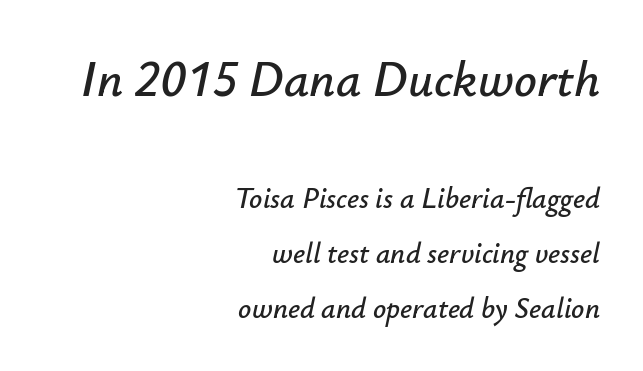
Nobody touched the tracking dial on this one. In CSS terms this would be text-align: right. Characters are canted at an angle relative to the baseline's perpendicular. Spacing verdict: proportional, widths tailored to each character. The designer gave the opening block more size than the closing block. The space directly below the letters is spotless.
